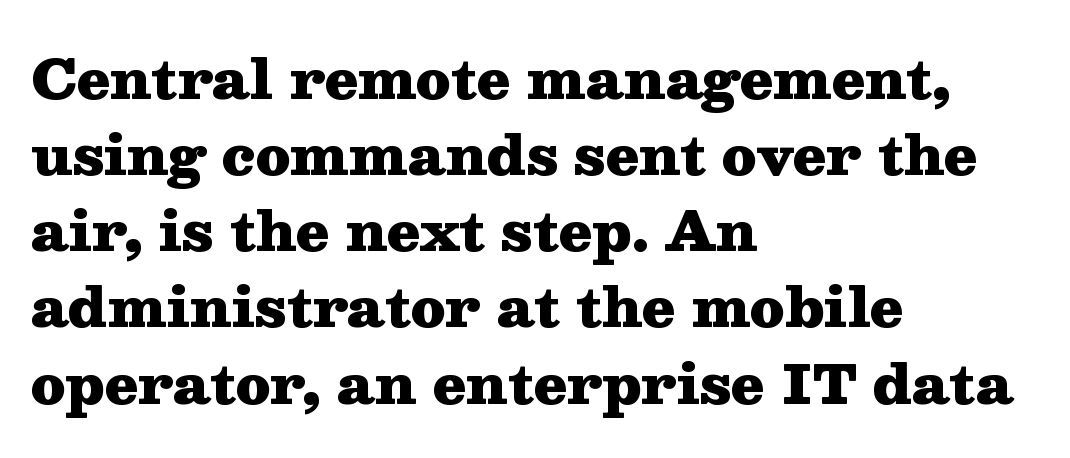
{"serif": "yes", "italic": "no", "bold": "yes", "weight": "heavy", "width": "wide", "stroke_contrast": "medium", "x_height": "medium", "monospaced": "no", "underline": "no", "align": "left", "line_spacing": "normal", "line_spacing_ratio": 1.41, "letter_spacing": "normal", "letter_spacing_em": 0.0, "glyph_px": 54}
